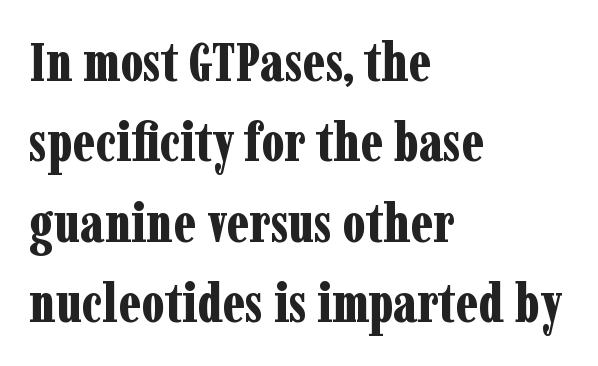
The paragraph has a hard left edge and a soft right edge. Look at the bottom of the vertical strokes: they flare into serifs here. Rule under the text: the space is simply empty. Look at the stroke-to-counter ratio: heavy, a bold. Nothing unusual about the tracking: characters are spaced as the font intends. The font's upright variant was chosen for this text.
